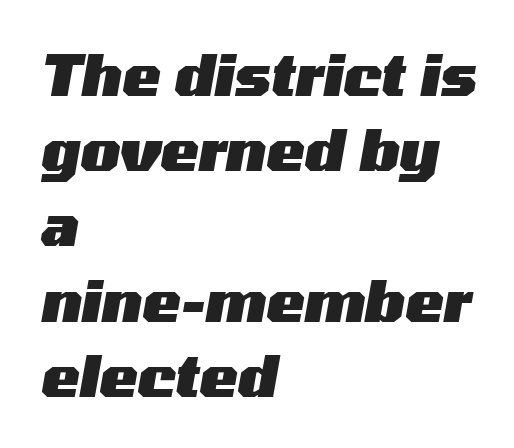
The image shows 57 px heavy, wide type, italic (leaning right); set left-aligned, normal line spacing (1.32x), normal letter spacing, not underlined; medium stroke contrast and a medium x-height.
